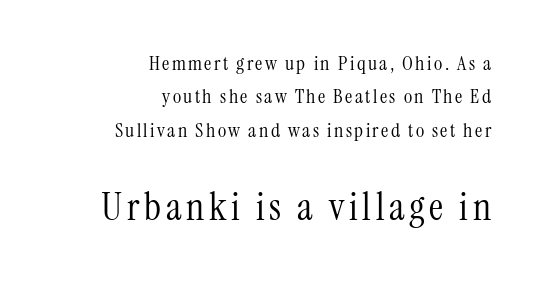
The image shows 39 px light, condensed serif type, upright; set right-aligned, normal line spacing (1.67x), not underlined; the second (bottom) block is 1.95x larger; medium stroke contrast and a medium x-height.
